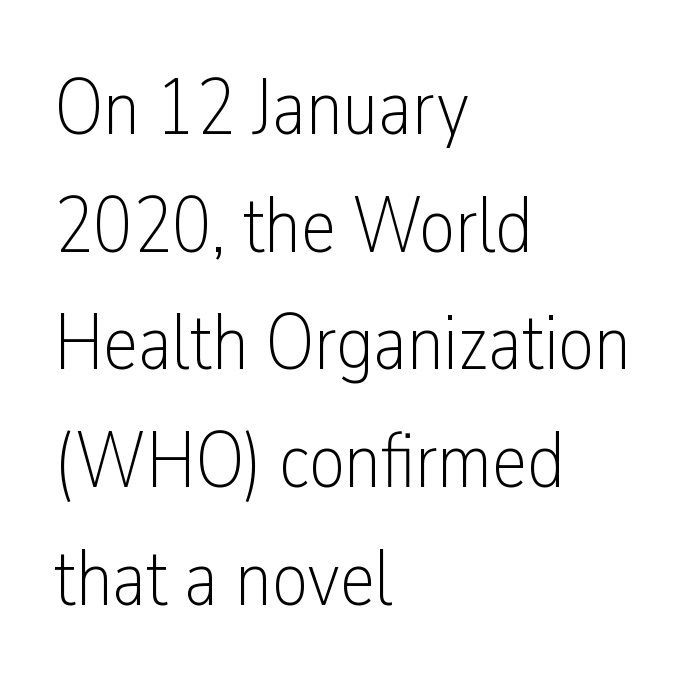
Summary of weight: not heavy and not bold. The strip under each line holds only bare page. The passage shown is typed in a proportional face where columns would drift. Does extra space separate the letters? No, they use regular spacing. This block has exactly the height ordinary leading produces.
